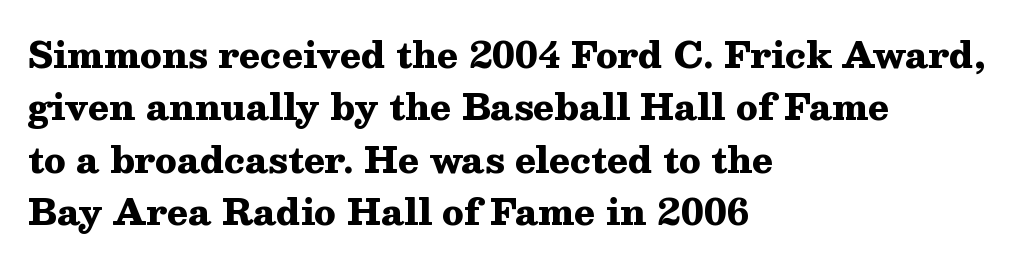
Rule under the text: the space is simply empty. Leading: standard. Which margin do the lines hug? The left one — the right edge is uneven. Think of a printed novel: that variable character pitch is what you see here.
